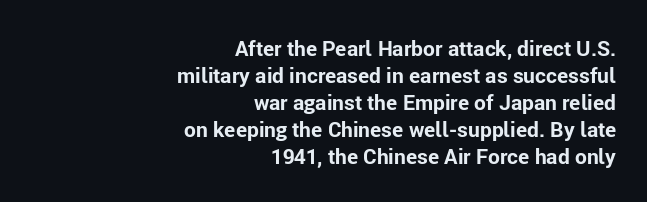
Q: Is the text bold? A: Yes.
Q: Is the text italic (slanted)? A: No, it is upright.
Q: Is the text underlined? A: No.
Q: How is the paragraph aligned? A: Right-aligned.
Q: Is the spacing between letters normal or unusually wide? A: Normal.
Q: Is the spacing between lines tight, normal or loose? A: Normal.
